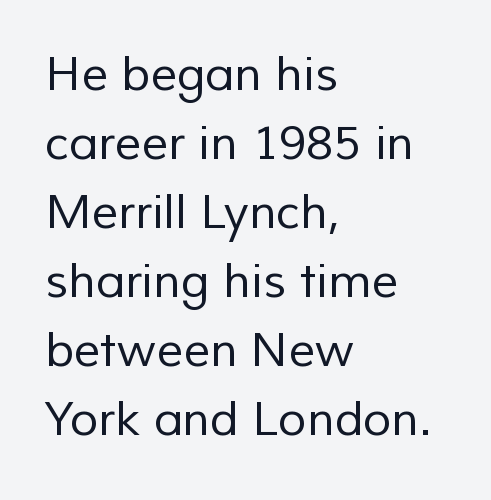
The image shows 47 px regular-weight sans-serif type; set left-aligned, normal line spacing (1.47x), normal letter spacing, not underlined; low stroke contrast and a medium x-height.
